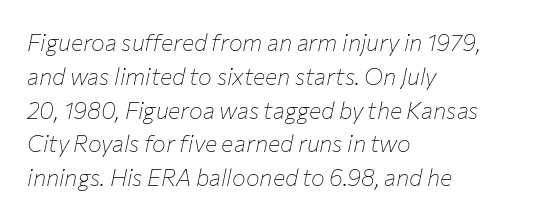
Students, note that the glyphs here touch the page at normal intervals. Leading: standard. Honestly, there is no underline to notice here at all. Every character sits at an angle, as italics do. Does the copy run flush right? No — it runs flush left.
